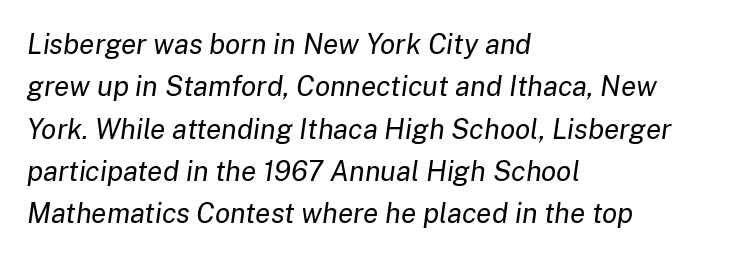
The image shows 28 px regular-weight type, italic (leaning right); set left-aligned, normal line spacing (1.51x), normal letter spacing, not underlined; low stroke contrast and a medium x-height.
